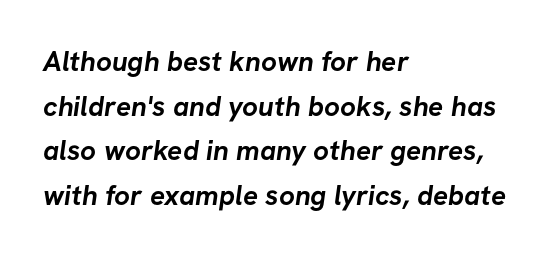
The image shows 28 px semibold sans-serif type; set left-aligned, normal line spacing (1.59x), normal letter spacing, not underlined; low stroke contrast and a medium x-height.
